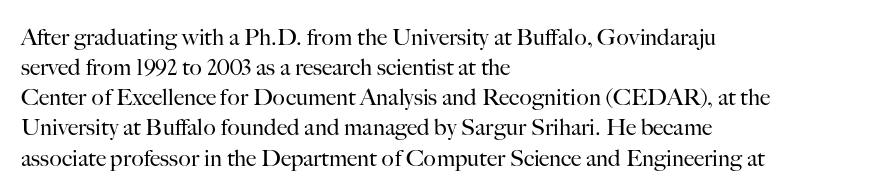
Teacher's note: observe the even left margin — that is flush-left alignment. Does extra space separate the letters? No, they use regular spacing. In terms of posture, this sample is upright. The glyphs are unaccompanied by any horizontal stroke below them. The lines sit at an ordinary, default distance from one another.
